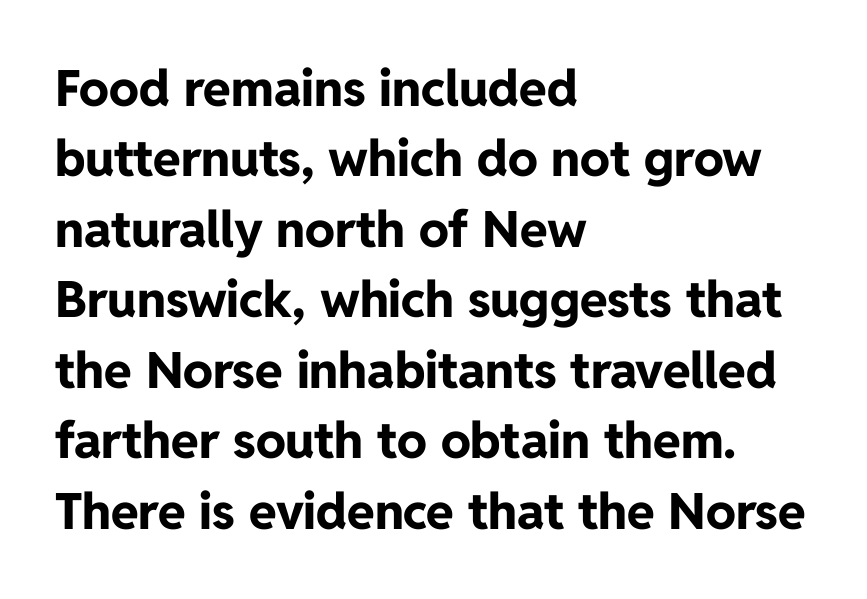
The line-height multiplier appears to be the usual default. The passage shown has conventional tracking throughout. Descender tails drop into unmarked territory. The strokes are fattened all the way to bold.
